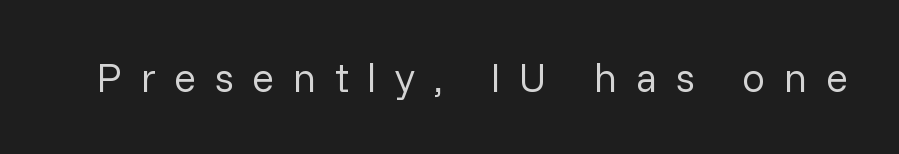
Q: Is the text bold? A: No.
Q: Is the text italic (slanted)? A: No, it is upright.
Q: Is the typeface a serif or a sans-serif typeface? A: Sans-serif.
Q: Is the text underlined? A: No.
Q: Is the spacing between letters normal or unusually wide? A: Unusually wide.
Q: Width (condensed, normal, or wide)? A: Normal.
Q: Stroke contrast? A: Low.
Q: x-height? A: Medium.
Q: Monospaced? A: No.
